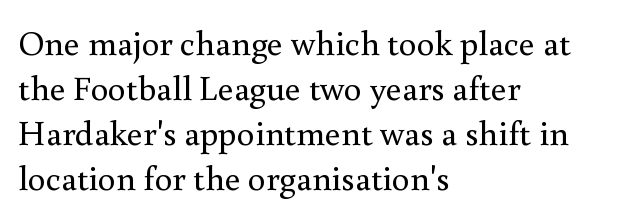
Observe the ordinary spacing: letters are neighbours, not strangers. Yep, those are serifs on the letters. In terms of posture, this sample is upright. These lines stack with their left ends in a neat column.
